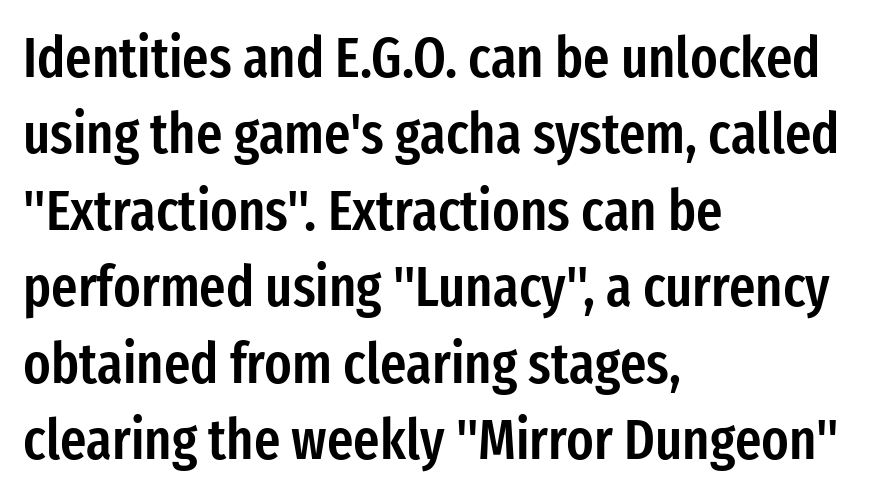
{"serif": "no", "italic": "no", "bold": "semi", "weight": "semibold", "width": "condensed", "stroke_contrast": "low", "x_height": "medium", "monospaced": "no", "underline": "no", "align": "left", "line_spacing": "normal", "line_spacing_ratio": 1.34, "letter_spacing": "normal", "letter_spacing_em": 0.0, "glyph_px": 57}
